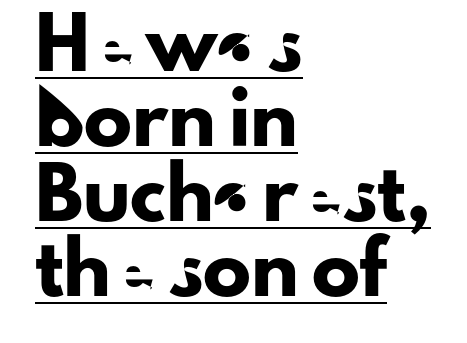
Decoration check: the copy is underlined. Font category for this specimen: sans-serif. The rendering uses natural spacing where letterforms have individual widths. A typesetter would mark this as roman, not italic. The line-height multiplier appears to be the usual default.
